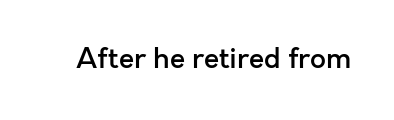
{"serif": "no", "italic": "no", "bold": "semi", "weight": "semibold", "width": "normal", "x_height": "medium", "monospaced": "no", "underline": "no", "letter_spacing": "normal", "letter_spacing_em": 0.0, "glyph_px": 28}
